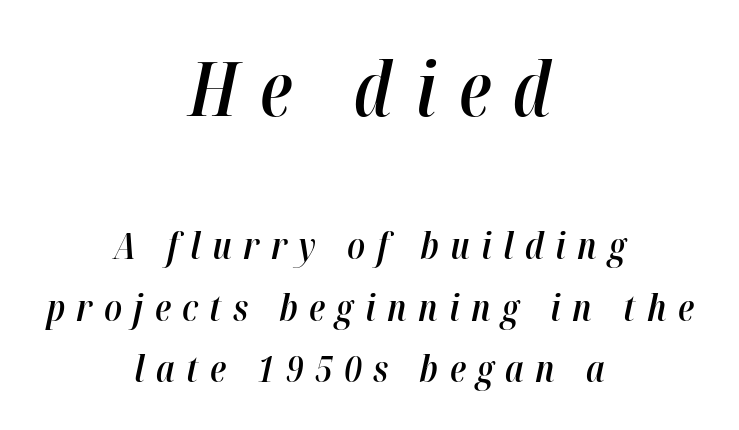
The image shows 74 px semibold, condensed type, italic (leaning right); set centered, normal line spacing (1.67x), unusually wide letter spacing (+0.31 em), not underlined; the first (top) block is 2.0x larger; high stroke contrast and a medium x-height.
